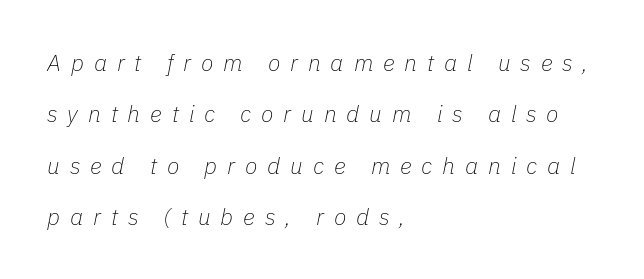
{"italic": "yes", "lean": "right", "slant_degrees": 11, "bold": "no", "underline": "no", "align": "left", "line_spacing": "loose", "line_spacing_ratio": 2.23, "letter_spacing": "wide", "letter_spacing_em": 0.43, "glyph_px": 23}
